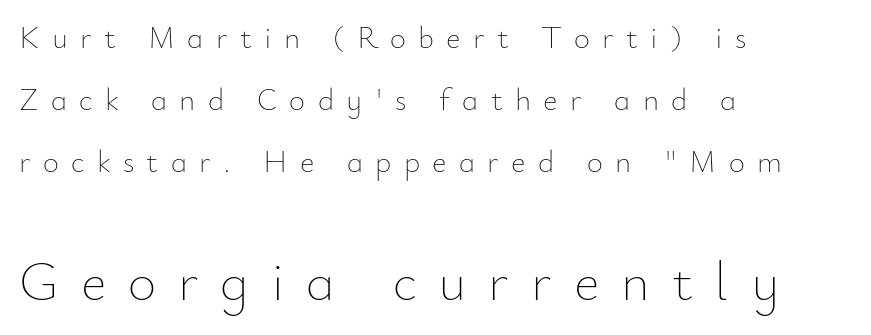
Descenders are the only things crossing below the line. Here the designer chose a conventional face with non-uniform glyph widths. Style check: upright. The block of text is sparse from top to bottom, with ample space between rows. Size hierarchy here favors the trailing block over the leading one. Short and long lines alike share a common starting point at left.
